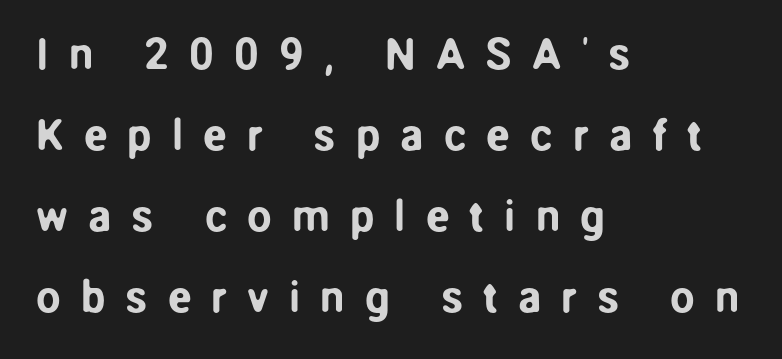
Q: Is the text italic (slanted)? A: No, it is upright.
Q: Is the typeface a serif or a sans-serif typeface? A: Sans-serif.
Q: Is the text underlined? A: No.
Q: How is the paragraph aligned? A: Left-aligned.
Q: Is the spacing between letters normal or unusually wide? A: Unusually wide.
Q: Width (condensed, normal, or wide)? A: Normal.
Q: Stroke contrast? A: Low.
Q: x-height? A: Medium.
Q: Monospaced? A: No.
